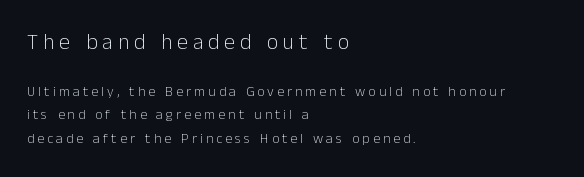
Q: Is the text bold? A: No.
Q: Is the text italic (slanted)? A: No, it is upright.
Q: Is the text underlined? A: No.
Q: How is the paragraph aligned? A: Left-aligned.
Q: Is the spacing between letters normal or unusually wide? A: Unusually wide.
Q: Is the spacing between lines tight, normal or loose? A: Normal.
Q: Which block of text is set in a larger size, the first (top) or the second (bottom)? A: The first (top) one.
